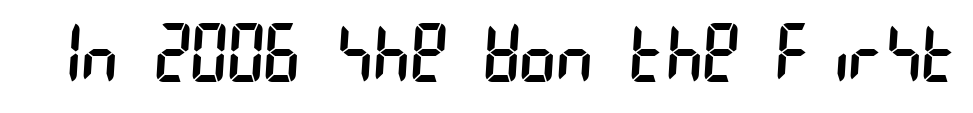
The image shows 78 px regular-weight, condensed sans-serif type; set normal letter spacing, not underlined; low stroke contrast and a large x-height.
